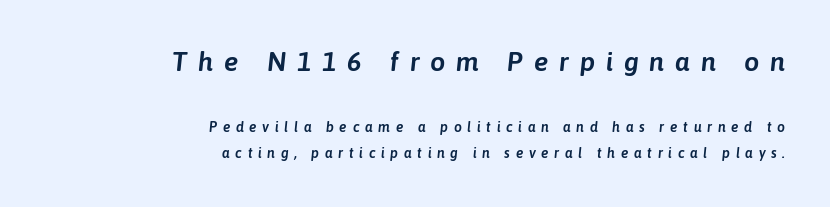
Q: Is the text italic (slanted)? A: Yes, it leans right by about 6 degrees.
Q: Is the text underlined? A: No.
Q: How is the paragraph aligned? A: Right-aligned.
Q: Is the spacing between letters normal or unusually wide? A: Unusually wide.
Q: Which block of text is set in a larger size, the first (top) or the second (bottom)? A: The first (top) one.
